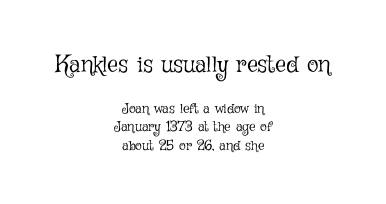
Is the stroke heavy? The answer is a plain regular-or-lighter. Beneath every word, the page is bare. This sample uses plain, unmodified letter spacing. The axis of the letterforms is exactly vertical. These lines sit exactly where default settings would place them. Does the copy run flush right? No — it is centered line by line.
